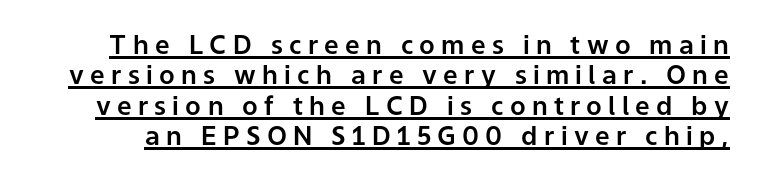
In designer terms, the underline attribute is active on this setting. Italic? Not at all — the glyphs are vertical. Honestly, the letter spacing is so wide it's the main thing you notice.
